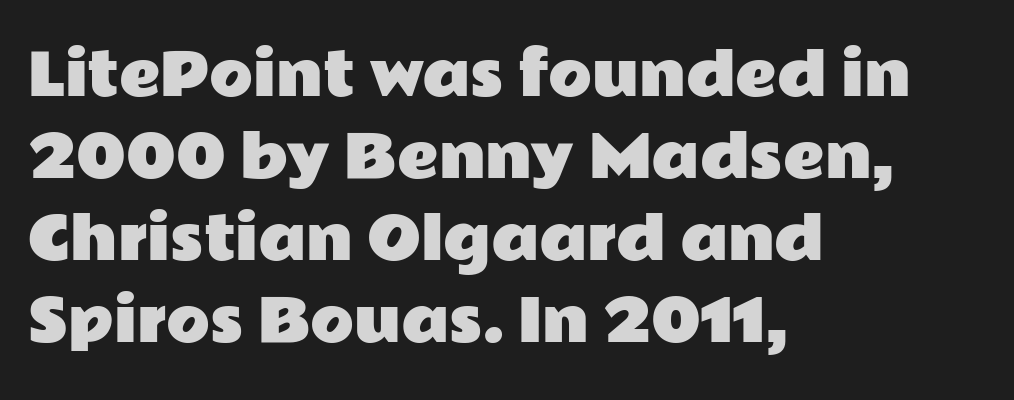
The text was rendered using a sans face with plain stroke endings. Do the letters lean? They stand straight. Does the copy run flush right? No — it runs flush left. What's the leading like? Ordinary, nothing unusual. Note the varied advance widths — an 'i' is clearly narrower than an 'm'.
